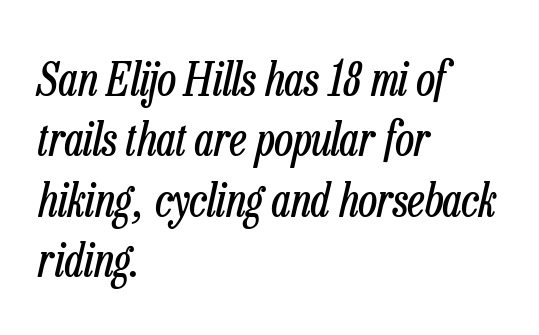
This rendering leaves character spacing at its baseline value. One glance says typical: line gaps are just what's usual. You could not count columns in this text — the font is proportionally spaced. The strip under each line holds only bare page. Slant detected: the letters are inclined. Is the type heavy? It reads as light-to-regular instead.
